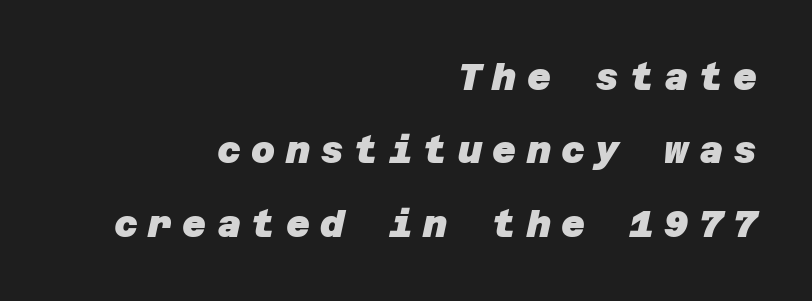
The tracking jumps out immediately: characters are airy and widely separated. I'd call this a sans setting — the letters go barefoot. Set as a true bold cut, around the 700 mark. Vertical spacing — loose. Quick note: underline off. Compared with a flush-left layout, this one pins lines to the opposite, right side.
